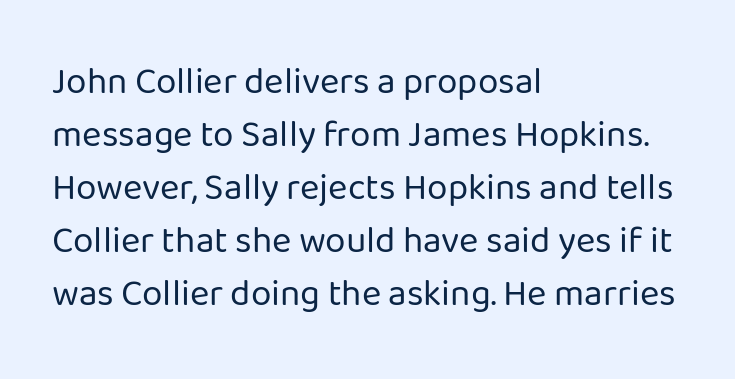
Q: Is the text bold? A: No.
Q: Is the text italic (slanted)? A: No, it is upright.
Q: Is the typeface a serif or a sans-serif typeface? A: Sans-serif.
Q: Is the text underlined? A: No.
Q: How is the paragraph aligned? A: Left-aligned.
Q: Is the spacing between letters normal or unusually wide? A: Normal.
Q: Is the spacing between lines tight, normal or loose? A: Normal.
Q: Width (condensed, normal, or wide)? A: Normal.
Q: Stroke contrast? A: Low.
Q: x-height? A: Medium.
Q: Monospaced? A: No.
